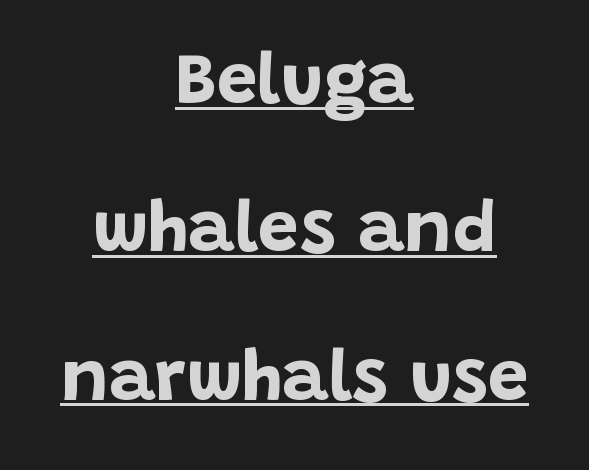
{"serif": "no", "italic": "no", "bold": "yes", "weight": "bold", "width": "normal", "stroke_contrast": "low", "x_height": "large", "monospaced": "no", "underline": "yes", "align": "center", "line_spacing": "loose", "line_spacing_ratio": 2.06, "letter_spacing": "normal", "letter_spacing_em": 0.0, "glyph_px": 72}
